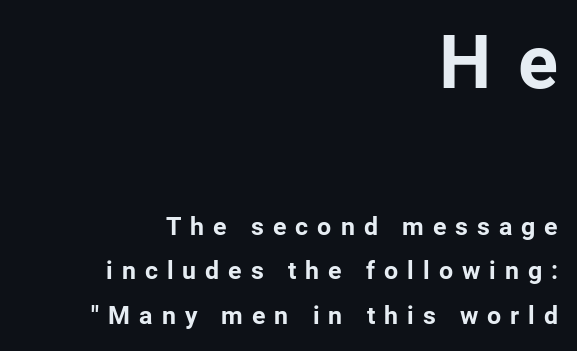
{"serif": "no", "italic": "no", "bold": "yes", "weight": "bold", "width": "normal", "stroke_contrast": "low", "x_height": "medium", "monospaced": "no", "underline": "no", "align": "right", "line_spacing_ratio": 1.79, "letter_spacing": "wide", "letter_spacing_em": 0.36, "larger_block": "first", "size_ratio": 2.96, "glyph_px": 74}
